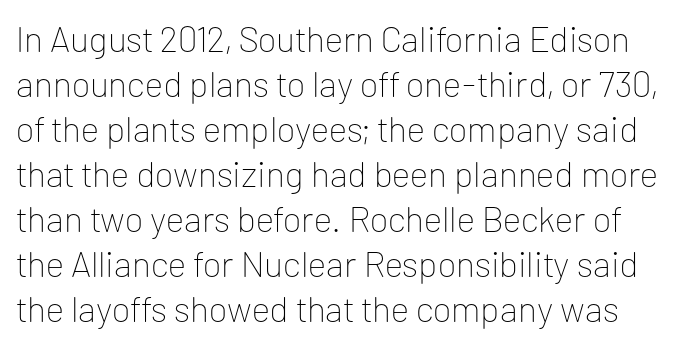
Q: Is the text bold? A: No.
Q: Is the text italic (slanted)? A: No, it is upright.
Q: Is the typeface a serif or a sans-serif typeface? A: Sans-serif.
Q: Is the text underlined? A: No.
Q: Is the spacing between letters normal or unusually wide? A: Normal.
Q: Is the spacing between lines tight, normal or loose? A: Normal.
Q: Width (condensed, normal, or wide)? A: Normal.
Q: Stroke contrast? A: Low.
Q: x-height? A: Medium.
Q: Monospaced? A: No.
